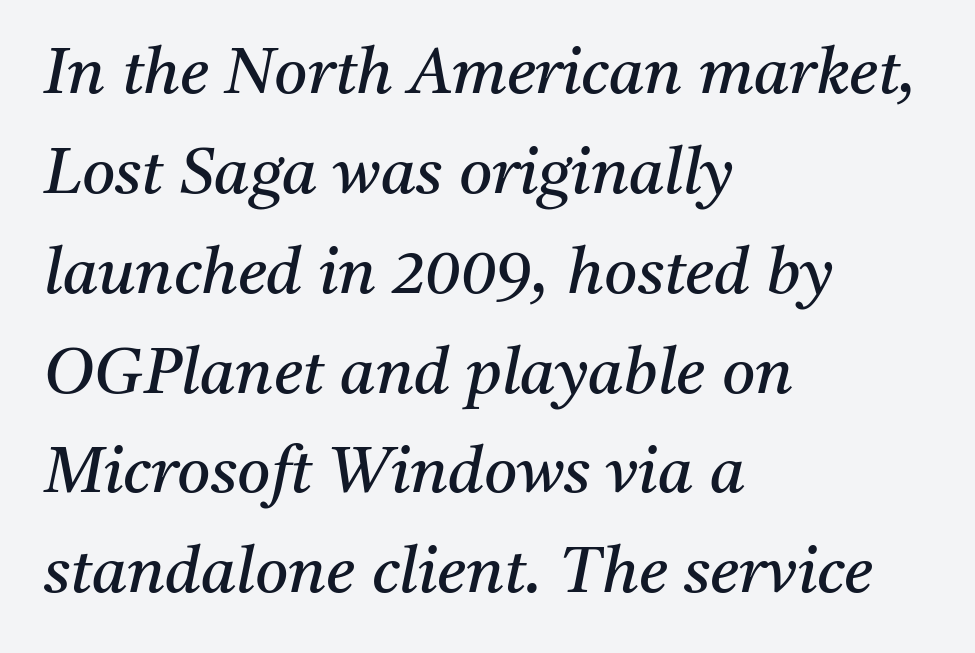
The image shows 64 px regular-weight serif type, italic (leaning right); set left-aligned, normal line spacing (1.56x), normal letter spacing, not underlined; medium stroke contrast and a medium x-height.
